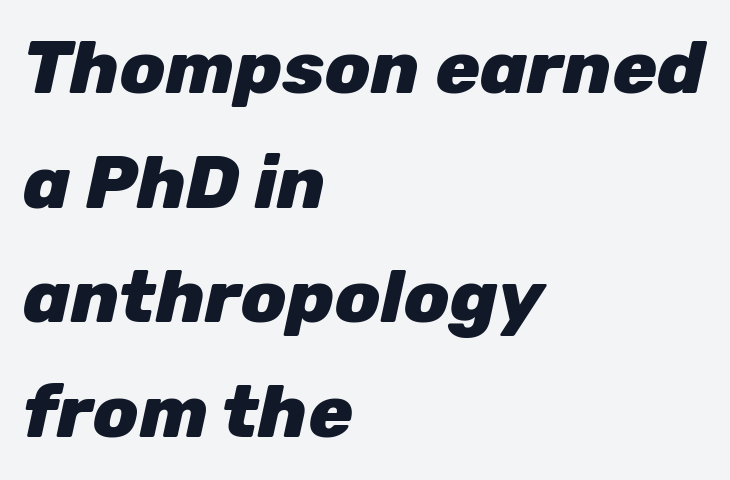
Does extra space separate the letters? No, they use regular spacing. In CSS terms this would be text-align: left. The passage shown stacks its lines at a standard gap. The glyphs have the mass of a bold cut. Descender tails drop into unmarked territory. This sample has the flowing, uneven cadence of proportional lettering.
